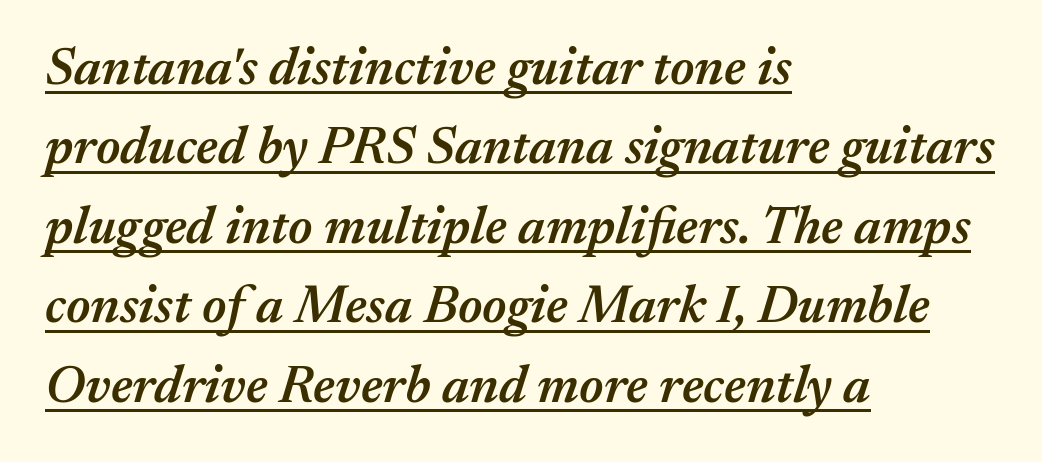
The image shows 53 px semibold type, italic (leaning right); set left-aligned, normal line spacing (1.5x), normal letter spacing, underlined; medium stroke contrast and a medium x-height.
